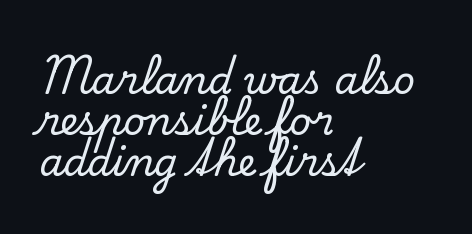
What kind of face is this? One with serifs. Leading: reduced. Here the designer chose a conventional face with non-uniform glyph widths. The face used here is rendered with its standard letterfit.
